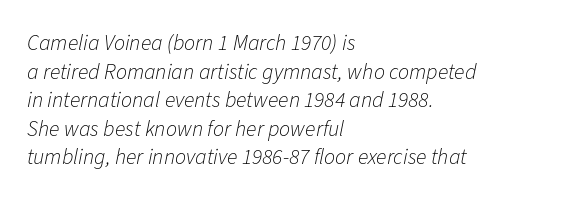
The image shows 22 px text type, italic (leaning right); set left-aligned, normal line spacing (1.3x), normal letter spacing, not underlined.
